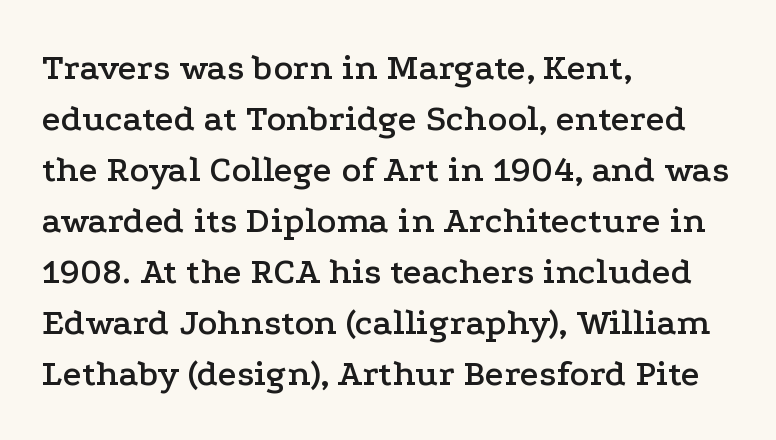
{"serif": "yes", "italic": "no", "width": "wide", "stroke_contrast": "low", "x_height": "medium", "monospaced": "no", "underline": "no", "align": "left", "line_spacing": "normal", "line_spacing_ratio": 1.38, "letter_spacing": "normal", "letter_spacing_em": 0.0, "glyph_px": 37}
